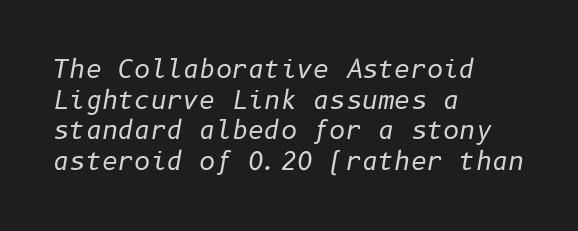
Observe the ordinary spacing: letters are neighbours, not strangers. Any mark beneath the type? The region is blank. Visually the block forms a straight wall on the left and a jagged coastline on the right. The specimen reads as italic at a glance. Compared with a typical body face, this is equally light or lighter still.
